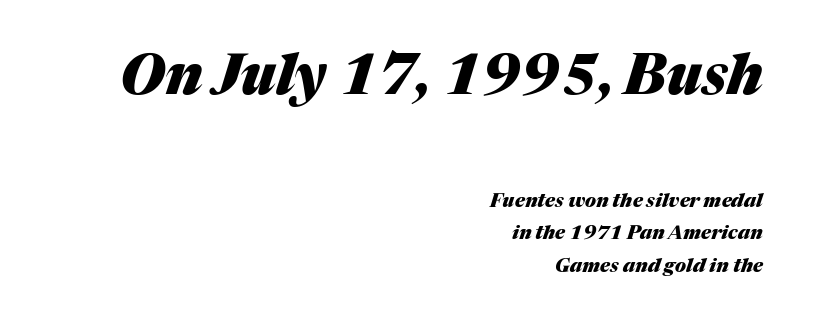
Q: Is the text bold? A: Yes.
Q: Is the text italic (slanted)? A: Yes, it leans right by about 17 degrees.
Q: Is the text underlined? A: No.
Q: How is the paragraph aligned? A: Right-aligned.
Q: Is the spacing between letters normal or unusually wide? A: Normal.
Q: Which block of text is set in a larger size, the first (top) or the second (bottom)? A: The first (top) one.
Q: Width (condensed, normal, or wide)? A: Normal.
Q: Stroke contrast? A: Medium.
Q: x-height? A: Medium.
Q: Monospaced? A: No.
